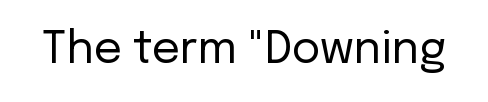
{"serif": "no", "italic": "no", "bold": "no", "weight": "regular", "width": "normal", "stroke_contrast": "low", "x_height": "medium", "monospaced": "no", "underline": "no", "letter_spacing": "normal", "letter_spacing_em": 0.0, "glyph_px": 44}
